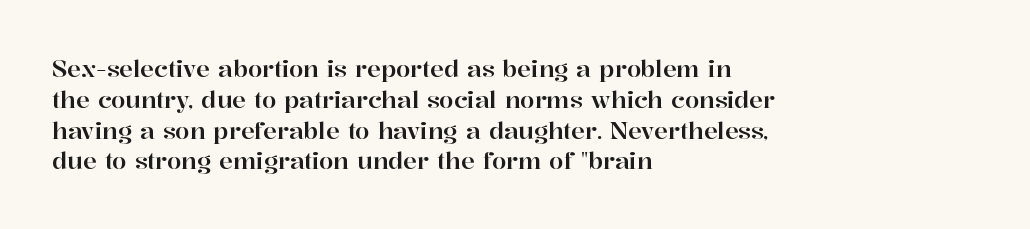
Q: Is the text italic (slanted)? A: No, it is upright.
Q: Is the text underlined? A: No.
Q: How is the paragraph aligned? A: Left-aligned.
Q: Is the spacing between letters normal or unusually wide? A: Normal.
Q: Is the spacing between lines tight, normal or loose? A: Normal.
